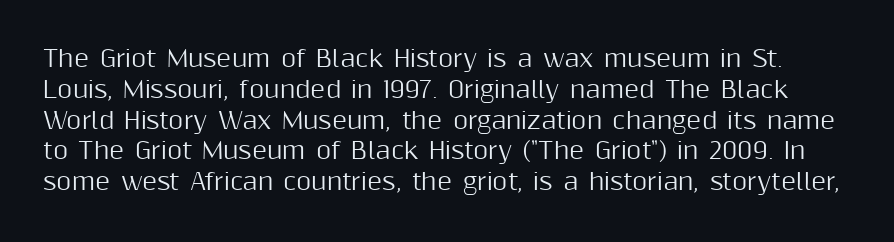
Characters follow at the spacing the type designer built in. These lines were composed using upright roman letters. Underlining? Definitely not there. Line spacing here is normal.
